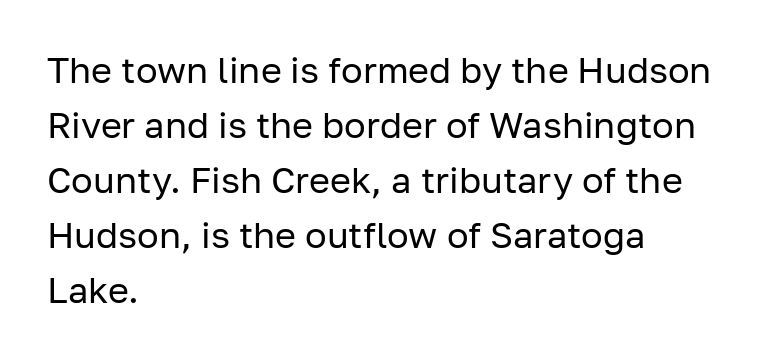
The image shows 36 px regular-weight sans-serif type, upright; set left-aligned, normal line spacing (1.53x), normal letter spacing, not underlined; low stroke contrast and a medium x-height.
